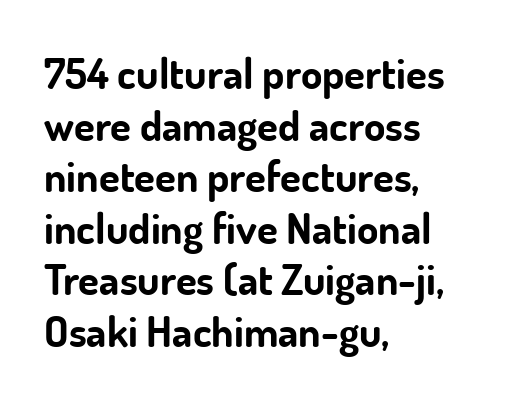
{"serif": "no", "italic": "no", "bold": "yes", "weight": "bold", "width": "normal", "stroke_contrast": "low", "x_height": "small", "monospaced": "no", "underline": "no", "align": "left", "line_spacing_ratio": 1.2, "letter_spacing": "normal", "letter_spacing_em": 0.0, "glyph_px": 43}
